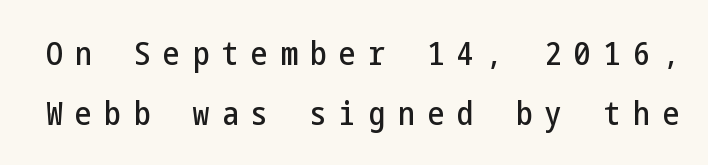
Q: Is the text italic (slanted)? A: No, it is upright.
Q: Is the typeface a serif or a sans-serif typeface? A: Sans-serif.
Q: Is the text underlined? A: No.
Q: Is the spacing between letters normal or unusually wide? A: Unusually wide.
Q: Width (condensed, normal, or wide)? A: Condensed.
Q: Stroke contrast? A: Low.
Q: x-height? A: Medium.
